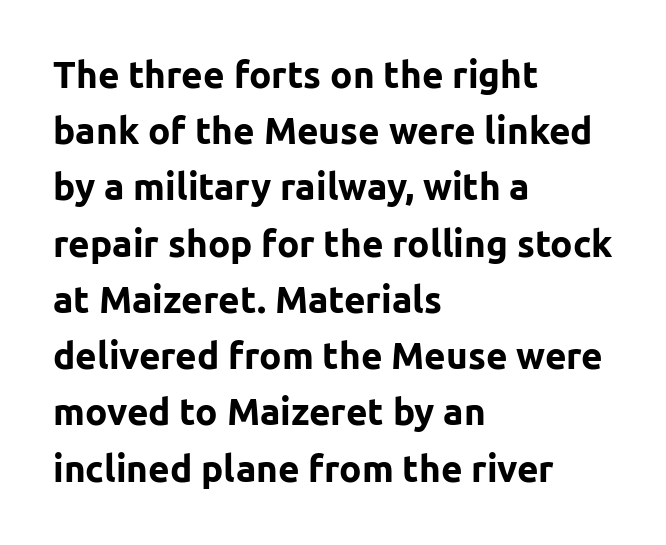
The image shows 37 px bold sans-serif type, upright; set left-aligned, normal line spacing (1.52x), normal letter spacing, not underlined; low stroke contrast and a medium x-height.
